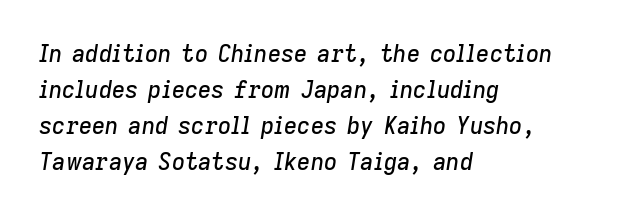
{"italic": "yes", "lean": "right", "slant_degrees": 9, "underline": "no", "align": "left", "line_spacing": "normal", "line_spacing_ratio": 1.57, "letter_spacing": "normal", "letter_spacing_em": 0.0, "glyph_px": 23}
